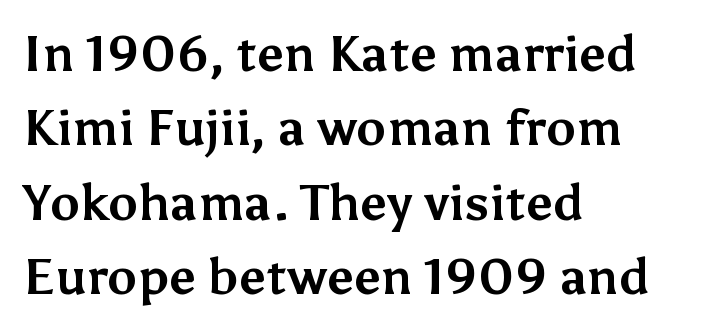
Q: Is the text bold? A: Yes.
Q: Is the text italic (slanted)? A: No, it is upright.
Q: Is the typeface a serif or a sans-serif typeface? A: Sans-serif.
Q: Is the text underlined? A: No.
Q: How is the paragraph aligned? A: Left-aligned.
Q: Is the spacing between letters normal or unusually wide? A: Normal.
Q: Is the spacing between lines tight, normal or loose? A: Normal.
Q: Width (condensed, normal, or wide)? A: Normal.
Q: Stroke contrast? A: Medium.
Q: x-height? A: Medium.
Q: Monospaced? A: No.
